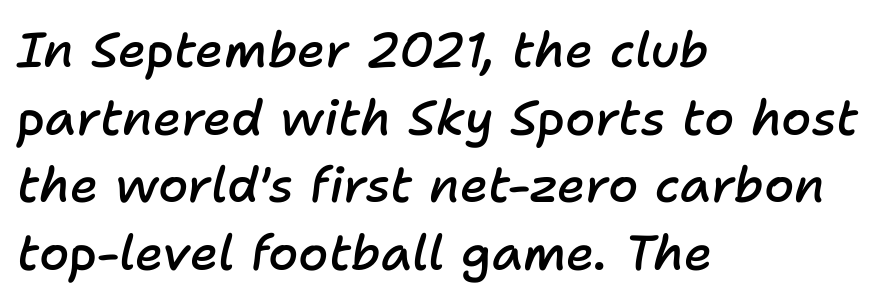
The image shows 49 px semibold type, italic (leaning right); set left-aligned, normal line spacing (1.38x), normal letter spacing, not underlined; low stroke contrast and a medium x-height.
